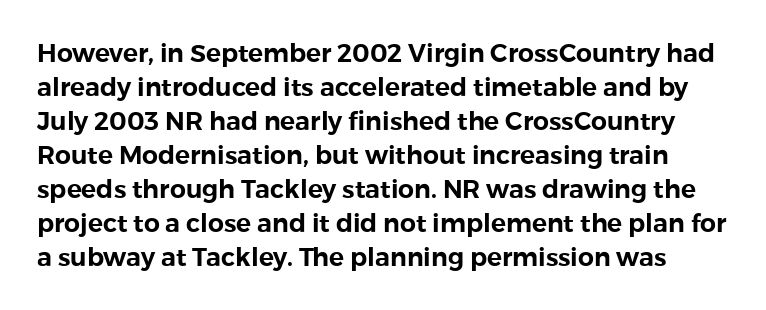
Q: Is the text italic (slanted)? A: No, it is upright.
Q: Is the text underlined? A: No.
Q: Is the spacing between letters normal or unusually wide? A: Normal.
Q: Is the spacing between lines tight, normal or loose? A: Normal.
